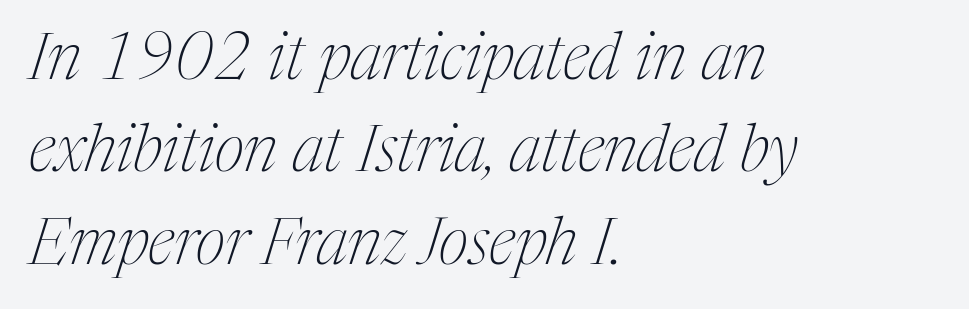
Q: Is the text bold? A: No.
Q: Is the text italic (slanted)? A: Yes, it leans right by about 17 degrees.
Q: Is the typeface a serif or a sans-serif typeface? A: Serif.
Q: Is the text underlined? A: No.
Q: How is the paragraph aligned? A: Left-aligned.
Q: Is the spacing between letters normal or unusually wide? A: Normal.
Q: Is the spacing between lines tight, normal or loose? A: Normal.
Q: Width (condensed, normal, or wide)? A: Condensed.
Q: Stroke contrast? A: Medium.
Q: x-height? A: Medium.
Q: Monospaced? A: No.
